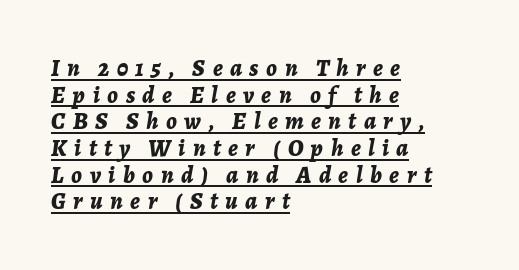
{"italic": "yes", "lean": "right", "slant_degrees": 7, "bold": "yes", "underline": "yes", "align": "left", "line_spacing": "tight", "line_spacing_ratio": 1.11, "letter_spacing": "wide", "letter_spacing_em": 0.31, "glyph_px": 24}
